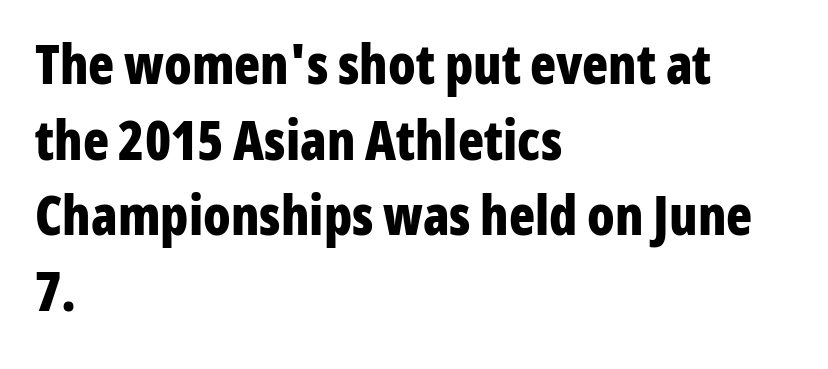
The rendering uses natural spacing where letterforms have individual widths. Stroke terminals: plain, sans-serif. The ragged edge is on the right, which tells us the setting is flush left. Heavy, bold letterforms. Clear beneath every line of the passage.
